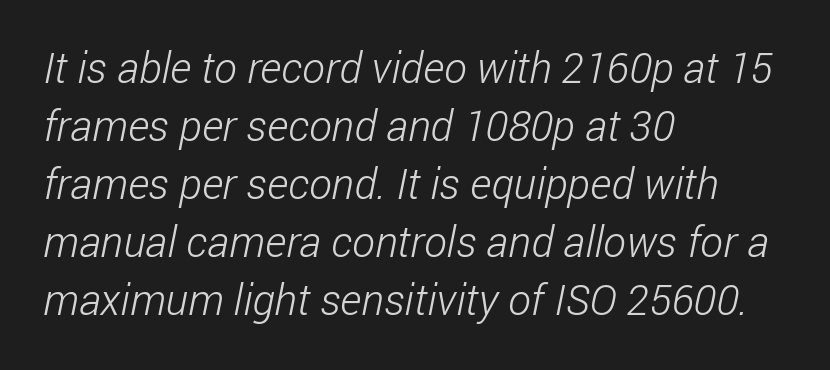
Q: Is the text bold? A: No.
Q: Is the typeface a serif or a sans-serif typeface? A: Sans-serif.
Q: Is the text underlined? A: No.
Q: How is the paragraph aligned? A: Left-aligned.
Q: Is the spacing between letters normal or unusually wide? A: Normal.
Q: Is the spacing between lines tight, normal or loose? A: Normal.
Q: Width (condensed, normal, or wide)? A: Condensed.
Q: Stroke contrast? A: Low.
Q: x-height? A: Medium.
Q: Monospaced? A: No.
